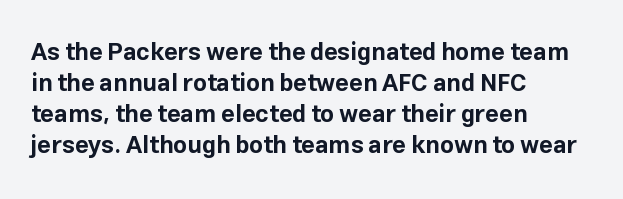
The image shows 24 px bold type, upright; set left-aligned, normal line spacing (1.29x), normal letter spacing, not underlined.
